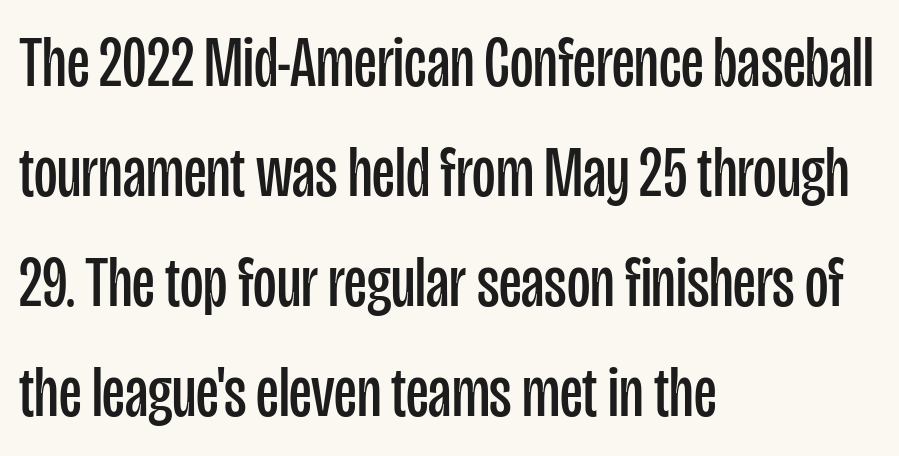
{"serif": "no", "italic": "no", "bold": "no", "weight": "regular", "width": "condensed", "stroke_contrast": "low", "x_height": "large", "monospaced": "no", "underline": "no", "align": "left", "line_spacing": "normal", "line_spacing_ratio": 1.53, "letter_spacing": "normal", "letter_spacing_em": 0.0, "glyph_px": 72}
